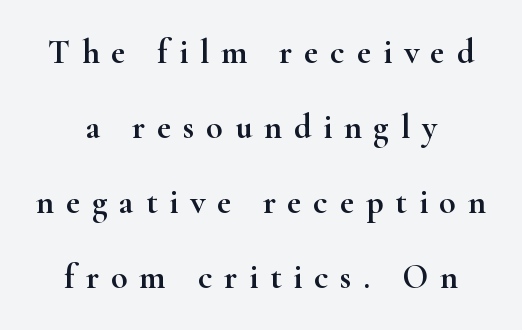
{"serif": "yes", "italic": "no", "width": "wide", "stroke_contrast": "high", "x_height": "small", "monospaced": "no", "underline": "no", "align": "center", "line_spacing": "loose", "line_spacing_ratio": 2.21, "letter_spacing": "wide", "letter_spacing_em": 0.35, "glyph_px": 34}
